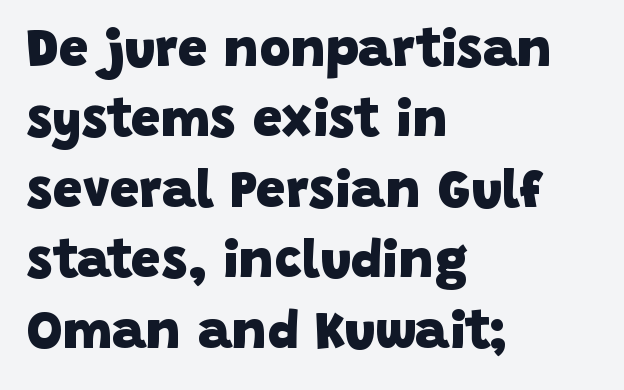
Underline: absent. The passage shown is typeset with a sans-serif family. Typesetter's note: full bold, strokes at maximum text heaviness. You could not count columns in this text — the font is proportionally spaced.
